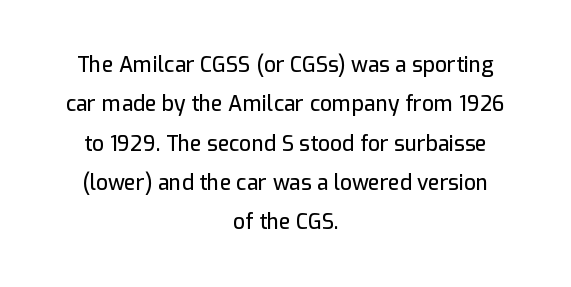
This sample is center-justified, so both line endings float freely. Letters rest on an invisible, unmarked baseline. The type sits square on the baseline with zero lean. Between one letter and the next there's only the usual sliver of space.
